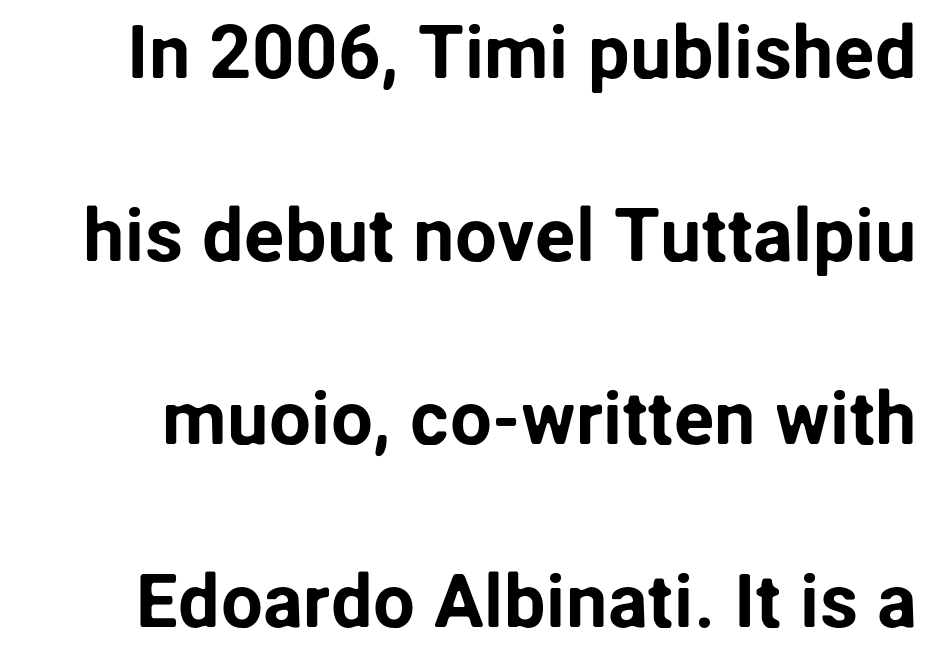
Q: Is the text italic (slanted)? A: No, it is upright.
Q: Is the typeface a serif or a sans-serif typeface? A: Sans-serif.
Q: Is the text underlined? A: No.
Q: Is the spacing between letters normal or unusually wide? A: Normal.
Q: Is the spacing between lines tight, normal or loose? A: Loose.
Q: Width (condensed, normal, or wide)? A: Normal.
Q: Stroke contrast? A: Low.
Q: x-height? A: Medium.
Q: Monospaced? A: No.
